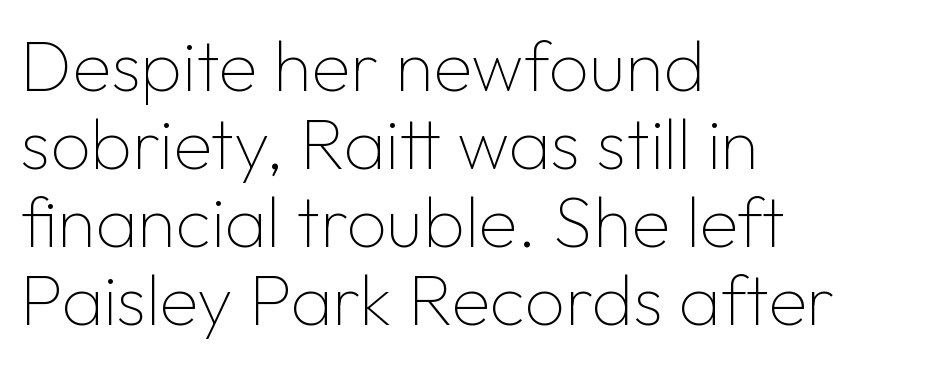
The image shows 71 px thin sans-serif type, upright; set left-aligned, tight line spacing (1.1x), normal letter spacing, not underlined; low stroke contrast and a medium x-height.
